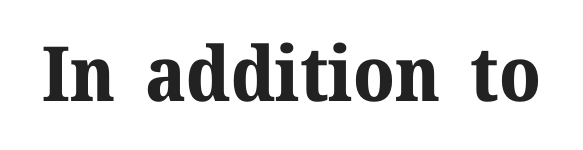
The image shows 76 px bold serif type, upright; set normal letter spacing, not underlined; medium stroke contrast and a medium x-height.
